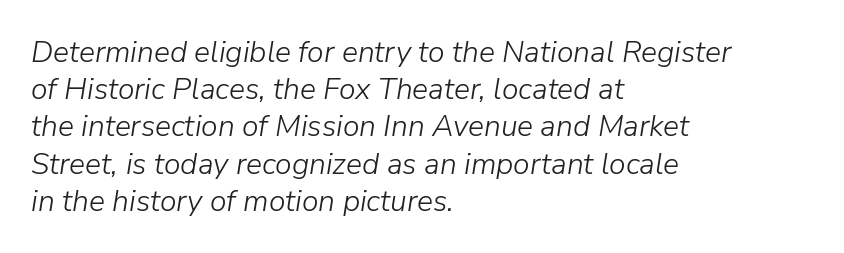
The image shows 30 px light type, italic (leaning right); set left-aligned, line spacing 1.24x, normal letter spacing, not underlined; low stroke contrast and a medium x-height.
